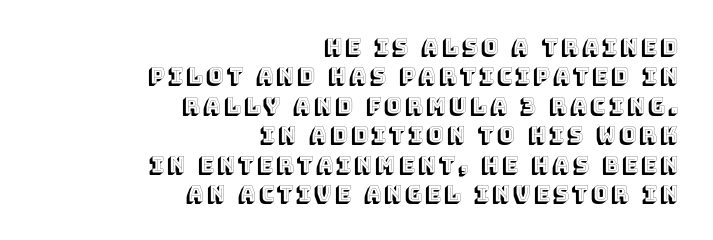
Layout note: lines flush right. Check the space under the baseline: it is left empty. A normal amount of white space separates one row of letters from the next. Nope, not italic — everything's standing straight.
